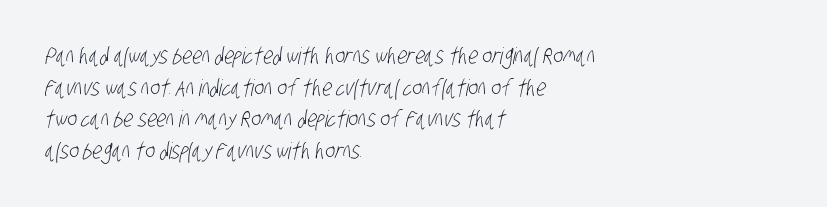
Q: Is the text bold? A: No.
Q: Is the text underlined? A: No.
Q: How is the paragraph aligned? A: Left-aligned.
Q: Is the spacing between letters normal or unusually wide? A: Normal.
Q: Is the spacing between lines tight, normal or loose? A: Normal.
